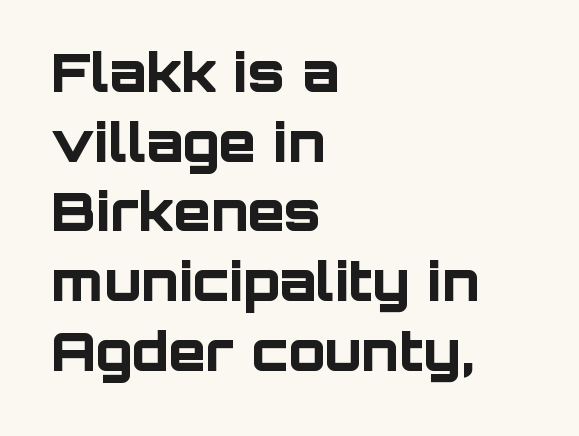
Is this a sans? Yes — the strokes have no serifs. Normally led — the rows are evenly, conventionally spaced. Here the designer chose a conventional face with non-uniform glyph widths. Horizontally, the lines are justified to the leading edge only.
